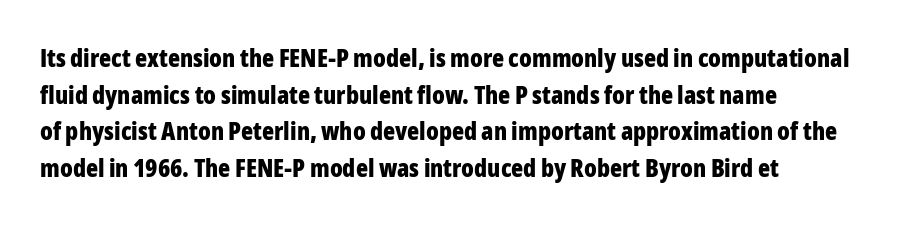
The image shows 25 px bold type, upright; set left-aligned, normal line spacing (1.47x), normal letter spacing, not underlined.
